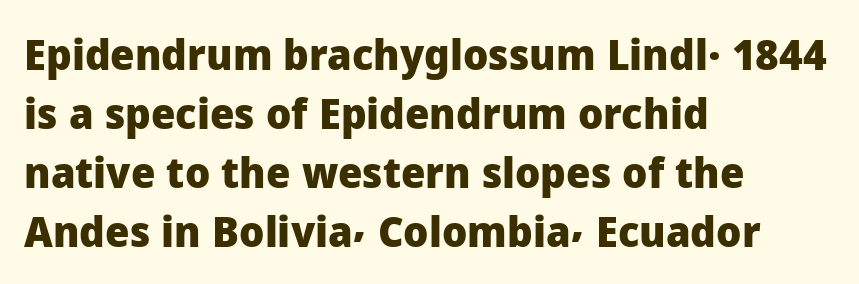
The image shows 43 px heavy sans-serif type, upright; set left-aligned, normal line spacing (1.37x), normal letter spacing, not underlined; low stroke contrast and a medium x-height.
